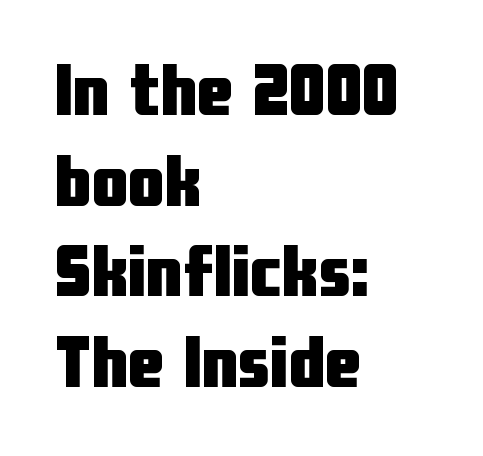
Q: Is the text bold? A: Yes.
Q: Is the text italic (slanted)? A: No, it is upright.
Q: Is the typeface a serif or a sans-serif typeface? A: Sans-serif.
Q: Is the text underlined? A: No.
Q: How is the paragraph aligned? A: Left-aligned.
Q: Is the spacing between letters normal or unusually wide? A: Normal.
Q: Width (condensed, normal, or wide)? A: Condensed.
Q: Stroke contrast? A: Low.
Q: x-height? A: Medium.
Q: Monospaced? A: No.
